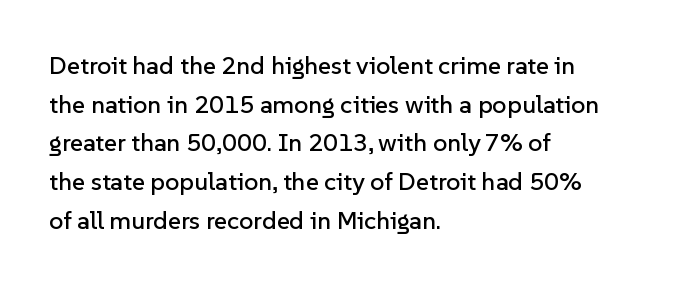
Inter-character spacing is left at the font's built-in metrics. Quick note: underline off. Horizontal alignment here is leftward, the default for most running prose. Posture: vertical. Line spacing here is normal.
